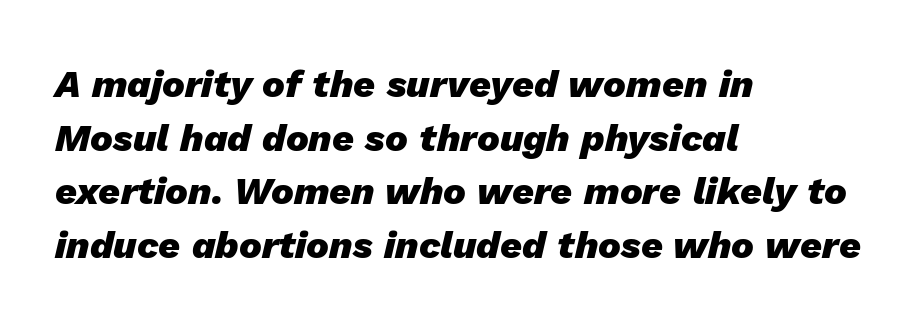
{"italic": "yes", "lean": "right", "slant_degrees": 13, "bold": "yes", "weight": "heavy", "width": "normal", "stroke_contrast": "low", "x_height": "medium", "monospaced": "no", "underline": "no", "align": "left", "line_spacing": "normal", "line_spacing_ratio": 1.41, "letter_spacing": "normal", "letter_spacing_em": 0.0, "glyph_px": 38}
